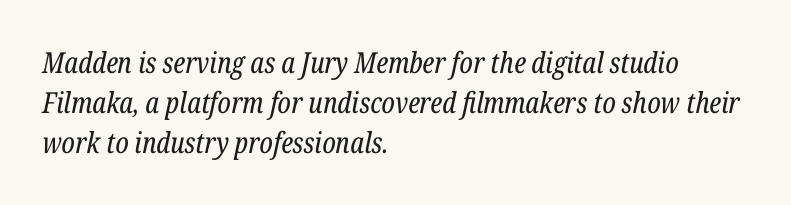
The image shows 29 px regular-weight, condensed serif type, italic (leaning right); set left-aligned, normal line spacing (1.38x), normal letter spacing, not underlined; low stroke contrast and a medium x-height.
